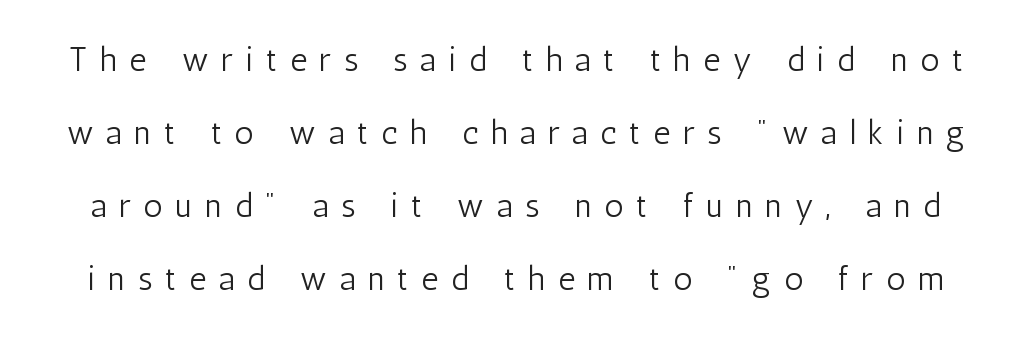
Q: Is the text bold? A: No.
Q: Is the text italic (slanted)? A: No, it is upright.
Q: Is the typeface a serif or a sans-serif typeface? A: Sans-serif.
Q: Is the text underlined? A: No.
Q: Is the spacing between letters normal or unusually wide? A: Unusually wide.
Q: Is the spacing between lines tight, normal or loose? A: Loose.
Q: Width (condensed, normal, or wide)? A: Condensed.
Q: Stroke contrast? A: Low.
Q: x-height? A: Medium.
Q: Monospaced? A: No.
